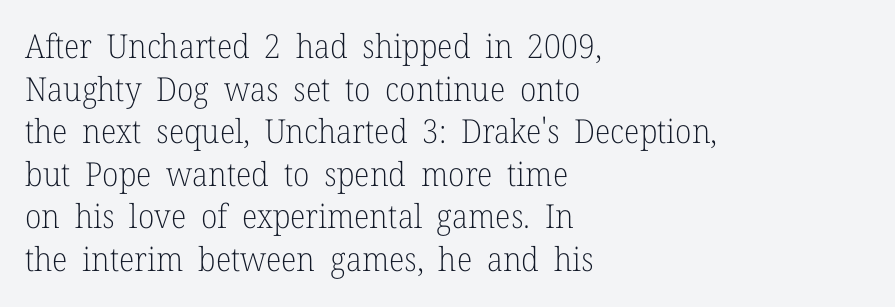
Q: Is the text bold? A: No.
Q: Is the text italic (slanted)? A: No, it is upright.
Q: Is the typeface a serif or a sans-serif typeface? A: Serif.
Q: Is the text underlined? A: No.
Q: How is the paragraph aligned? A: Left-aligned.
Q: Is the spacing between letters normal or unusually wide? A: Normal.
Q: Is the spacing between lines tight, normal or loose? A: Normal.
Q: Width (condensed, normal, or wide)? A: Normal.
Q: Stroke contrast? A: Low.
Q: x-height? A: Medium.
Q: Monospaced? A: No.
